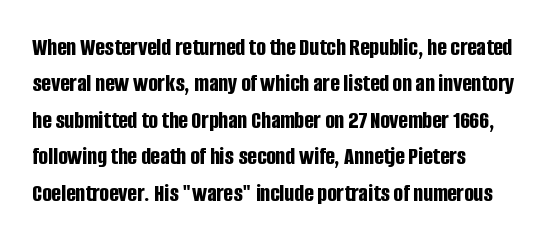
Q: Is the text bold? A: Yes.
Q: Is the text italic (slanted)? A: No, it is upright.
Q: Is the text underlined? A: No.
Q: How is the paragraph aligned? A: Left-aligned.
Q: Is the spacing between letters normal or unusually wide? A: Normal.
Q: Is the spacing between lines tight, normal or loose? A: Normal.
